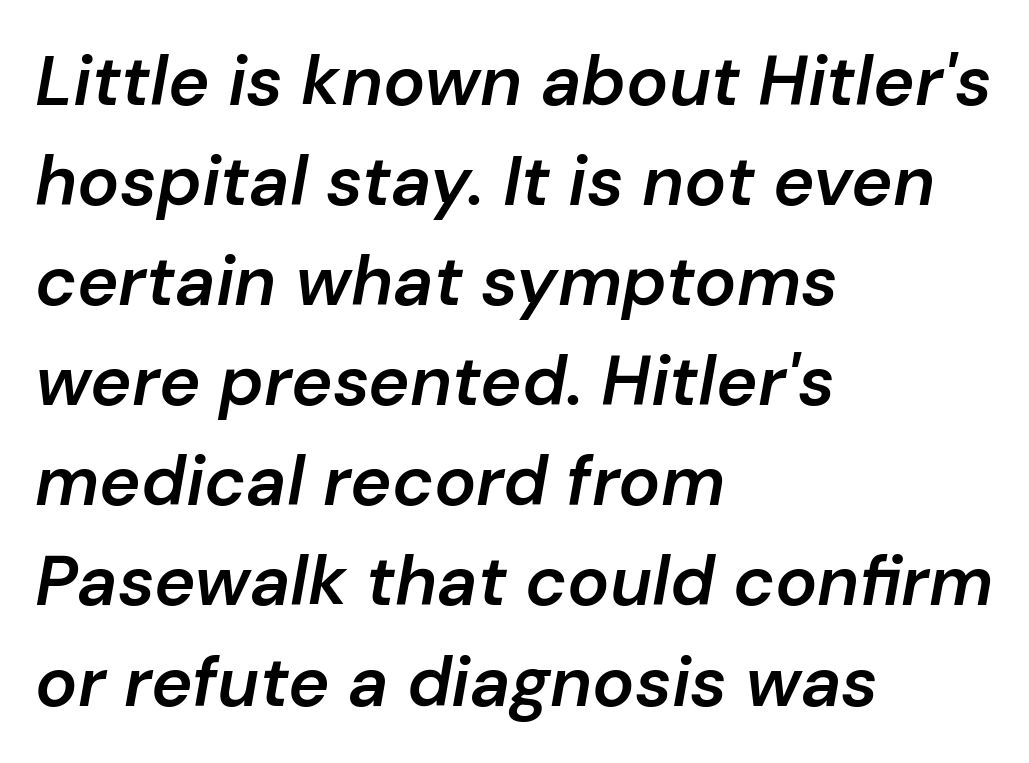
Check the space under the baseline: it is left empty. You could not count columns in this text — the font is proportionally spaced. The rows are spaced the way most documents space them. Heft: intermediate — a semibold. The lines in this sample share a left origin and differ only in where they stop.
